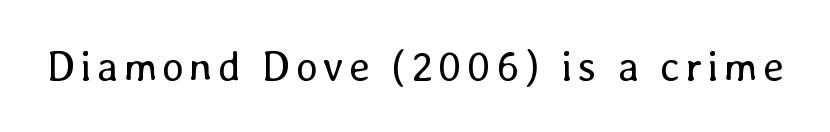
{"italic": "no", "bold": "no", "weight": "regular", "width": "normal", "stroke_contrast": "low", "x_height": "medium", "monospaced": "no", "underline": "no", "glyph_px": 42}
